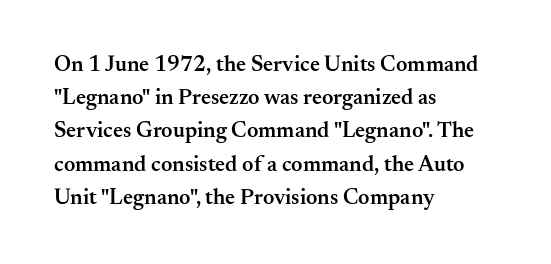
{"italic": "no", "bold": "semi", "underline": "no", "align": "left", "line_spacing": "normal", "line_spacing_ratio": 1.51, "letter_spacing": "normal", "letter_spacing_em": 0.0, "glyph_px": 22}
